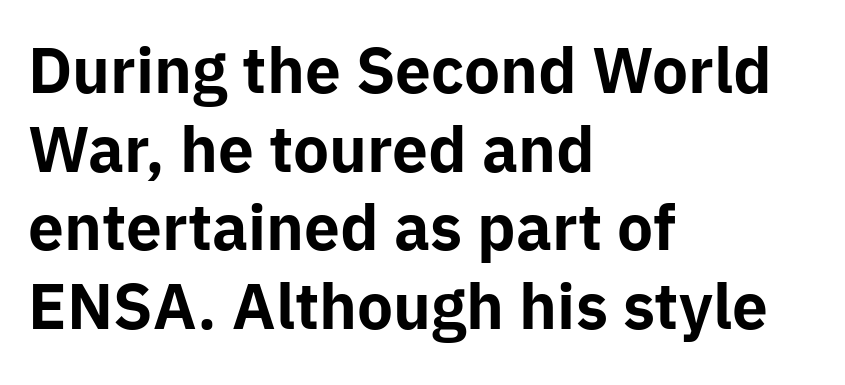
A typesetter would call this zero additional tracking. Successive baselines arrive at the customary interval. One-word summary of the alignment: left. Lines of text with bare space underneath.
